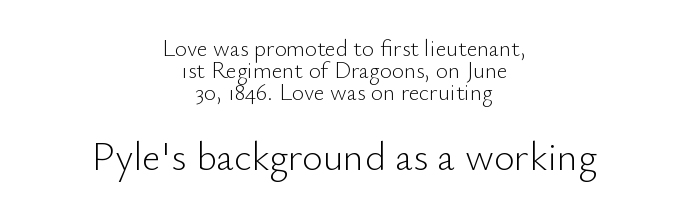
Q: Is the text bold? A: No.
Q: Is the text italic (slanted)? A: No, it is upright.
Q: Is the typeface a serif or a sans-serif typeface? A: Sans-serif.
Q: Is the text underlined? A: No.
Q: How is the paragraph aligned? A: Centered.
Q: Is the spacing between letters normal or unusually wide? A: Normal.
Q: Is the spacing between lines tight, normal or loose? A: Tight.
Q: Which block of text is set in a larger size, the first (top) or the second (bottom)? A: The second (bottom) one.
Q: Width (condensed, normal, or wide)? A: Normal.
Q: Stroke contrast? A: Low.
Q: x-height? A: Small.
Q: Monospaced? A: No.
